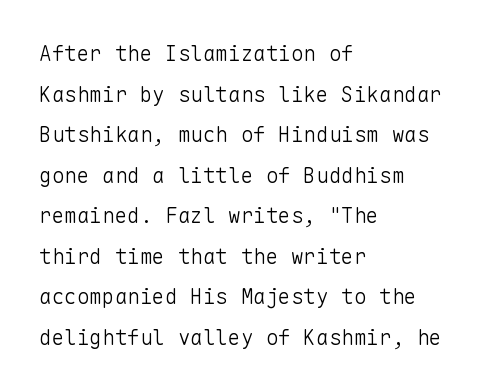
Q: Is the text bold? A: No.
Q: Is the text italic (slanted)? A: No, it is upright.
Q: Is the text underlined? A: No.
Q: How is the paragraph aligned? A: Left-aligned.
Q: Is the spacing between letters normal or unusually wide? A: Normal.
Q: Is the spacing between lines tight, normal or loose? A: Loose.
